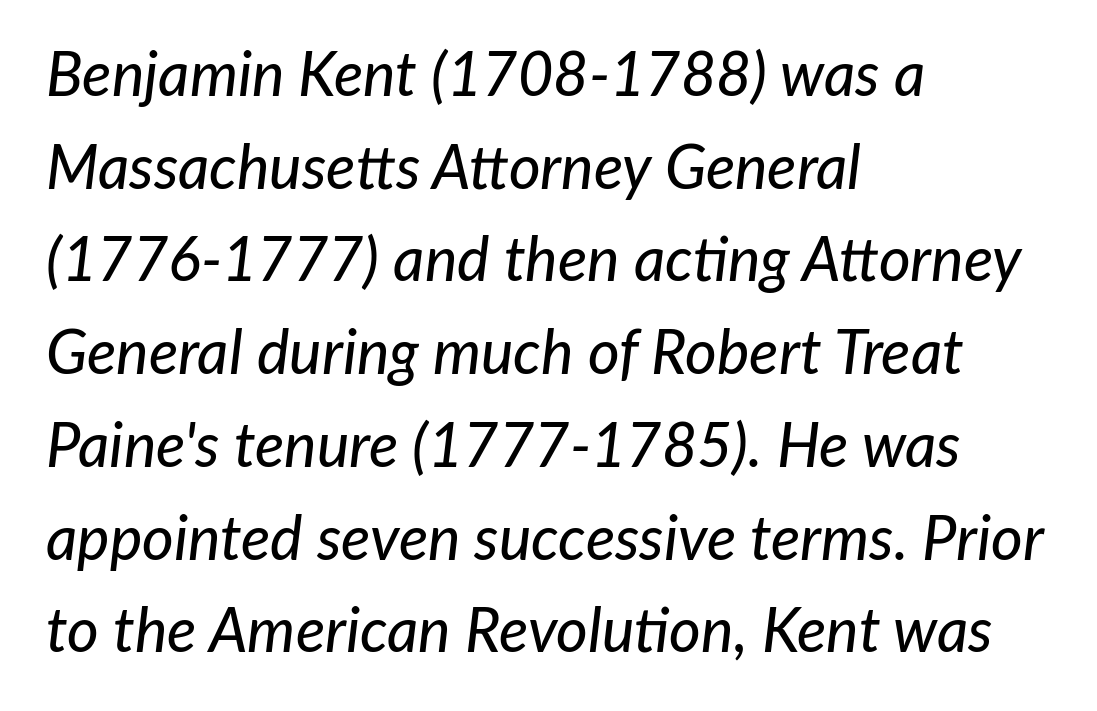
The image shows 61 px text type, italic (leaning right); set left-aligned, normal line spacing (1.52x), normal letter spacing, not underlined; low stroke contrast and a medium x-height.
